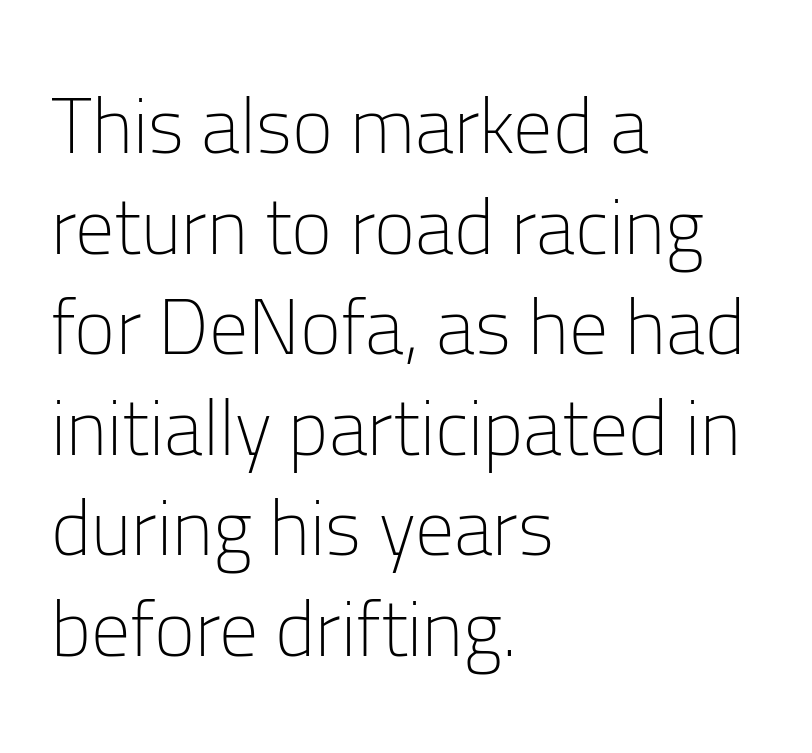
Q: Is the text bold? A: No.
Q: Is the text italic (slanted)? A: No, it is upright.
Q: Is the typeface a serif or a sans-serif typeface? A: Sans-serif.
Q: Is the text underlined? A: No.
Q: How is the paragraph aligned? A: Left-aligned.
Q: Is the spacing between letters normal or unusually wide? A: Normal.
Q: Is the spacing between lines tight, normal or loose? A: Normal.
Q: Width (condensed, normal, or wide)? A: Normal.
Q: Stroke contrast? A: Low.
Q: x-height? A: Medium.
Q: Monospaced? A: No.
